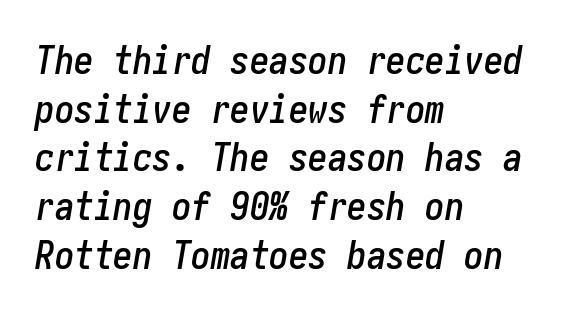
Q: Is the text italic (slanted)? A: Yes, it leans right by about 10 degrees.
Q: Is the text underlined? A: No.
Q: How is the paragraph aligned? A: Left-aligned.
Q: Is the spacing between letters normal or unusually wide? A: Normal.
Q: Is the spacing between lines tight, normal or loose? A: Normal.
Q: Width (condensed, normal, or wide)? A: Condensed.
Q: Stroke contrast? A: Low.
Q: x-height? A: Medium.
